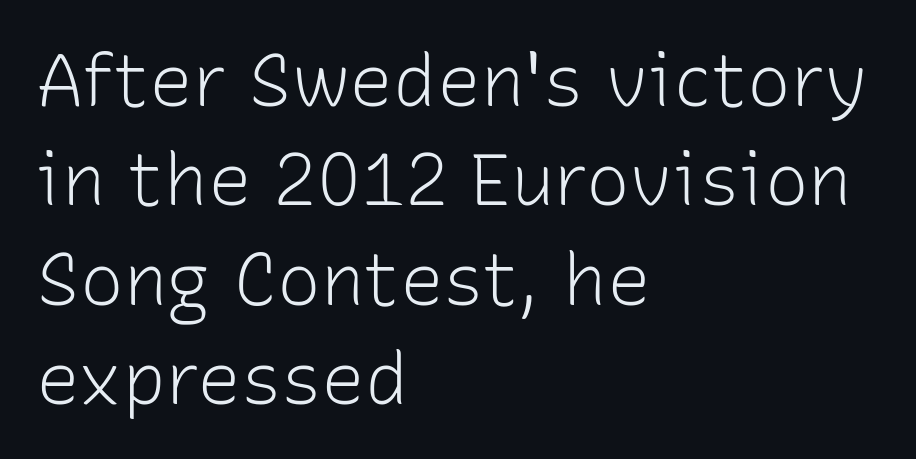
The image shows 73 px light sans-serif type, upright; set left-aligned, normal line spacing (1.36x), normal letter spacing, not underlined; low stroke contrast and a medium x-height.
